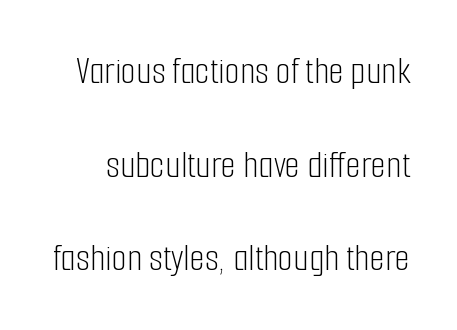
Q: Is the text bold? A: No.
Q: Is the text italic (slanted)? A: No, it is upright.
Q: Is the typeface a serif or a sans-serif typeface? A: Sans-serif.
Q: Is the text underlined? A: No.
Q: Is the spacing between letters normal or unusually wide? A: Normal.
Q: Is the spacing between lines tight, normal or loose? A: Loose.
Q: Width (condensed, normal, or wide)? A: Condensed.
Q: Stroke contrast? A: Low.
Q: x-height? A: Medium.
Q: Monospaced? A: No.
